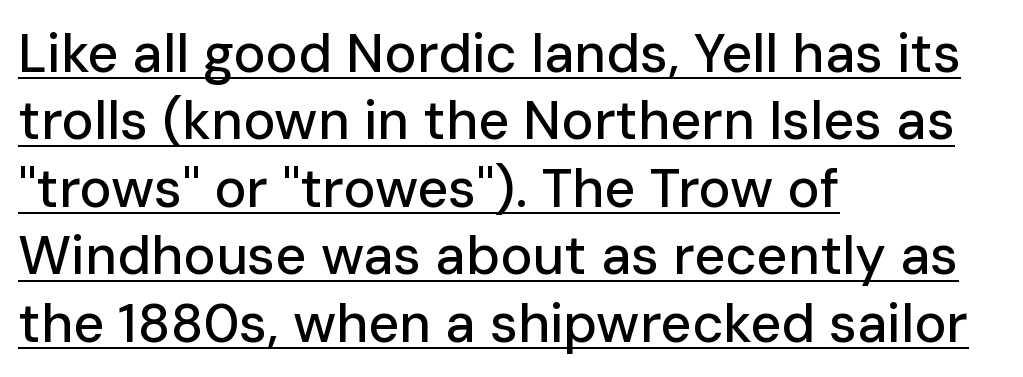
Is this a fixed-width face? No — the glyphs have proportional, varying widths. Each line starts at the same left margin while the right side varies. Quick note: interline space is typical. Nope, no serifs anywhere on these letters. Glyph-to-glyph distance matches everyday printed text.
